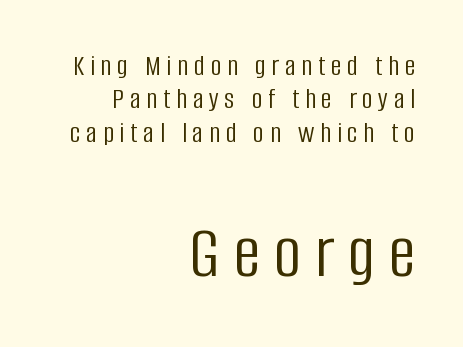
{"serif": "no", "italic": "no", "bold": "no", "weight": "light", "width": "condensed", "stroke_contrast": "low", "x_height": "large", "monospaced": "no", "underline": "no", "align": "right", "line_spacing": "tight", "line_spacing_ratio": 1.11, "larger_block": "second", "size_ratio": 2.5, "glyph_px": 75}
